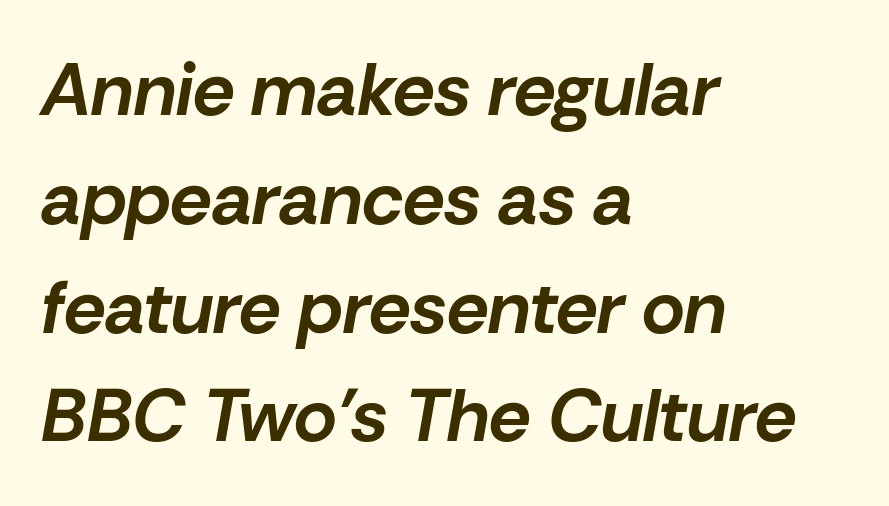
Beneath every word, the page is bare. The rag falls on the right side of this text block. Evenly set lines give the paragraph a standard silhouette. On the weight axis this lands at bold, roughly 700.
